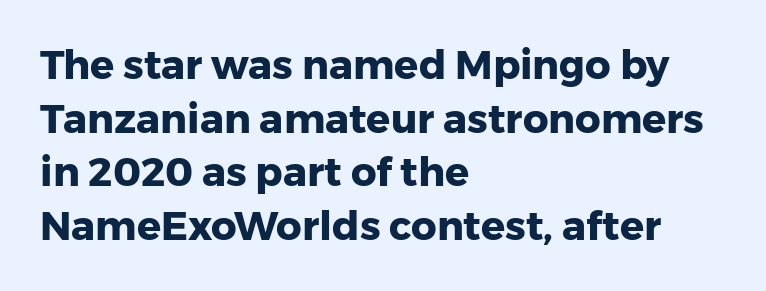
The image shows 40 px heavy sans-serif type, upright; set left-aligned, normal line spacing (1.34x), normal letter spacing, not underlined; low stroke contrast and a medium x-height.
